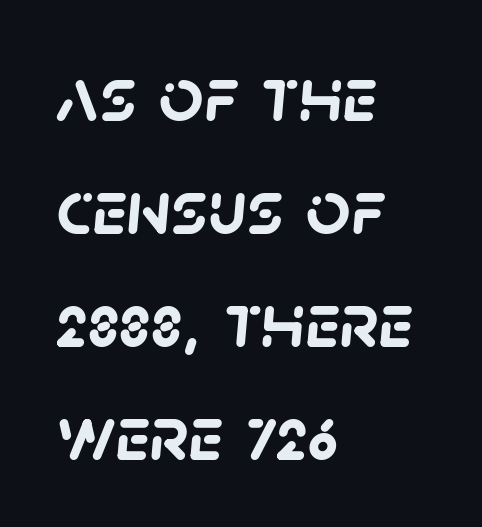
The passage shown is not underscored anywhere. Students, observe: this is what conventionally led text looks like. The designer went with a sans here, leaving each stem footless. The face used here is proportionally spaced, like ordinary book or web type. These words are printed bold, with thick strokes throughout.
